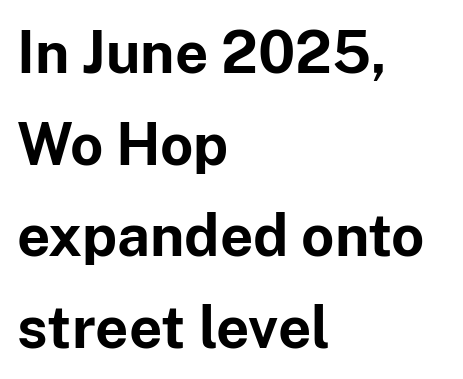
Q: Is the text bold? A: Yes.
Q: Is the text italic (slanted)? A: No, it is upright.
Q: Is the typeface a serif or a sans-serif typeface? A: Sans-serif.
Q: Is the text underlined? A: No.
Q: How is the paragraph aligned? A: Left-aligned.
Q: Is the spacing between letters normal or unusually wide? A: Normal.
Q: Is the spacing between lines tight, normal or loose? A: Normal.
Q: Width (condensed, normal, or wide)? A: Normal.
Q: Stroke contrast? A: Low.
Q: x-height? A: Medium.
Q: Monospaced? A: No.
